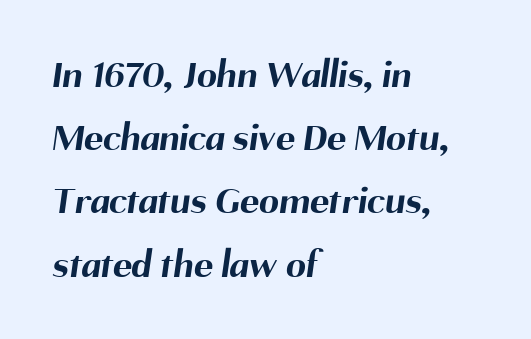
Glance below the letters and you will spot only blank space. Compared with typical body copy, the letter spacing here is the same. Proportional: the letters do not fall into vertical columns. Strong, thick strokes mark this as bold type. Evenly set lines give the paragraph a standard silhouette.
